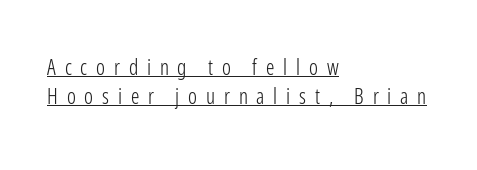
The image shows 21 px text type, upright; set left-aligned, normal line spacing (1.36x), unusually wide letter spacing (+0.42 em), underlined.
